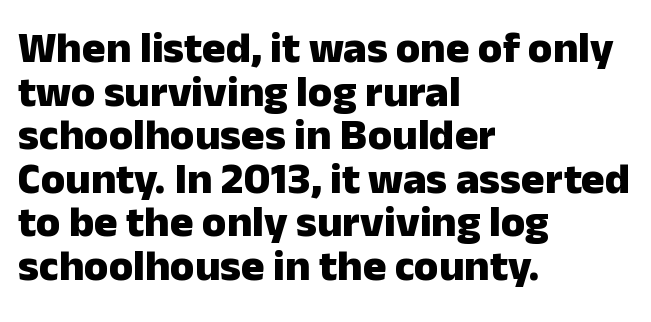
Q: Is the text bold? A: Yes.
Q: Is the text italic (slanted)? A: No, it is upright.
Q: Is the typeface a serif or a sans-serif typeface? A: Sans-serif.
Q: Is the text underlined? A: No.
Q: How is the paragraph aligned? A: Left-aligned.
Q: Is the spacing between letters normal or unusually wide? A: Normal.
Q: Is the spacing between lines tight, normal or loose? A: Tight.
Q: Width (condensed, normal, or wide)? A: Normal.
Q: Stroke contrast? A: Low.
Q: x-height? A: Medium.
Q: Monospaced? A: No.
